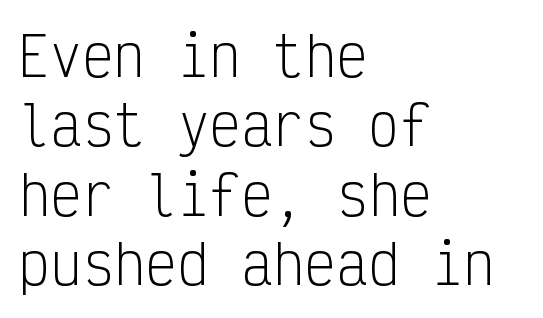
The image shows 53 px light, condensed sans-serif type, upright, monospaced; set left-aligned, normal line spacing (1.31x), normal letter spacing, not underlined; low stroke contrast and a medium x-height.
